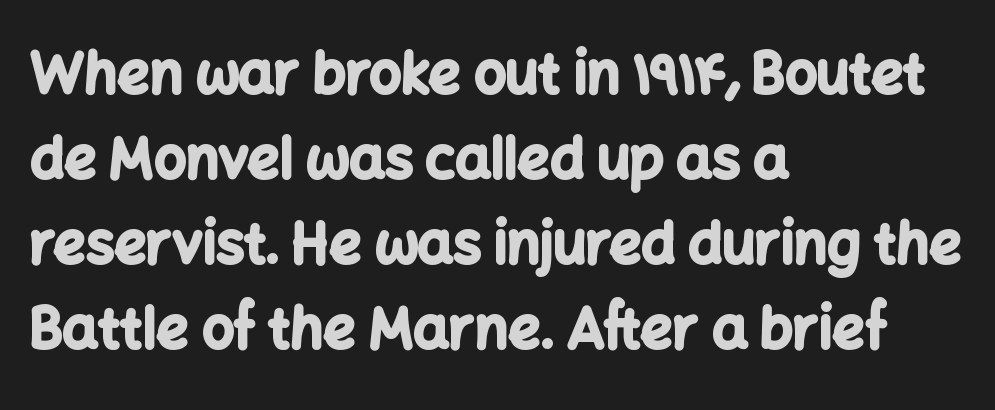
The image shows 56 px bold sans-serif type, upright; set left-aligned, normal line spacing (1.52x), normal letter spacing, not underlined; low stroke contrast and a medium x-height.
